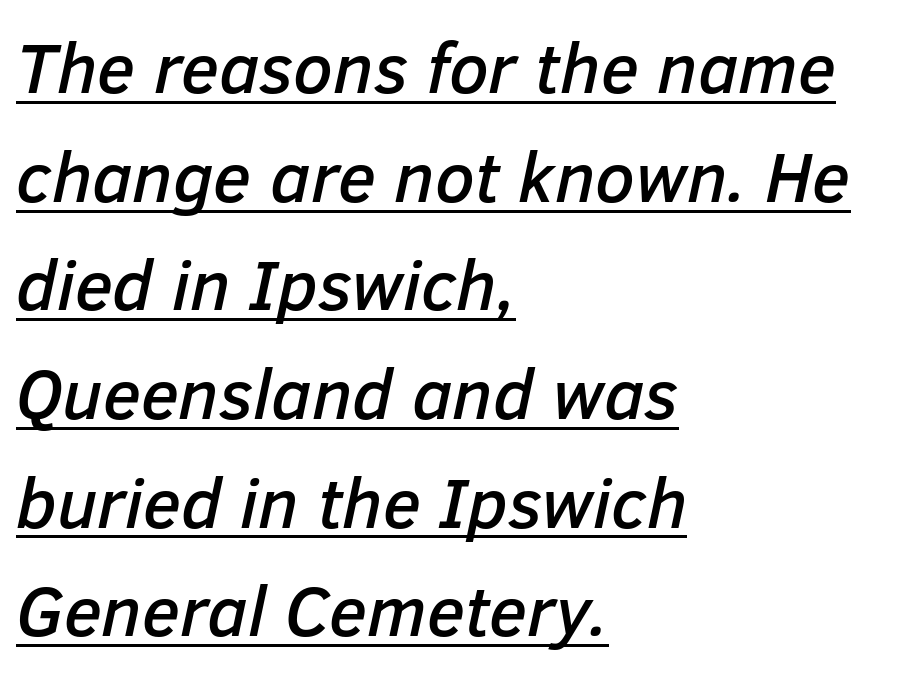
{"italic": "yes", "lean": "right", "slant_degrees": 12, "width": "normal", "stroke_contrast": "low", "x_height": "medium", "monospaced": "no", "underline": "yes", "align": "left", "line_spacing": "normal", "line_spacing_ratio": 1.53, "letter_spacing": "normal", "letter_spacing_em": 0.0, "glyph_px": 71}
